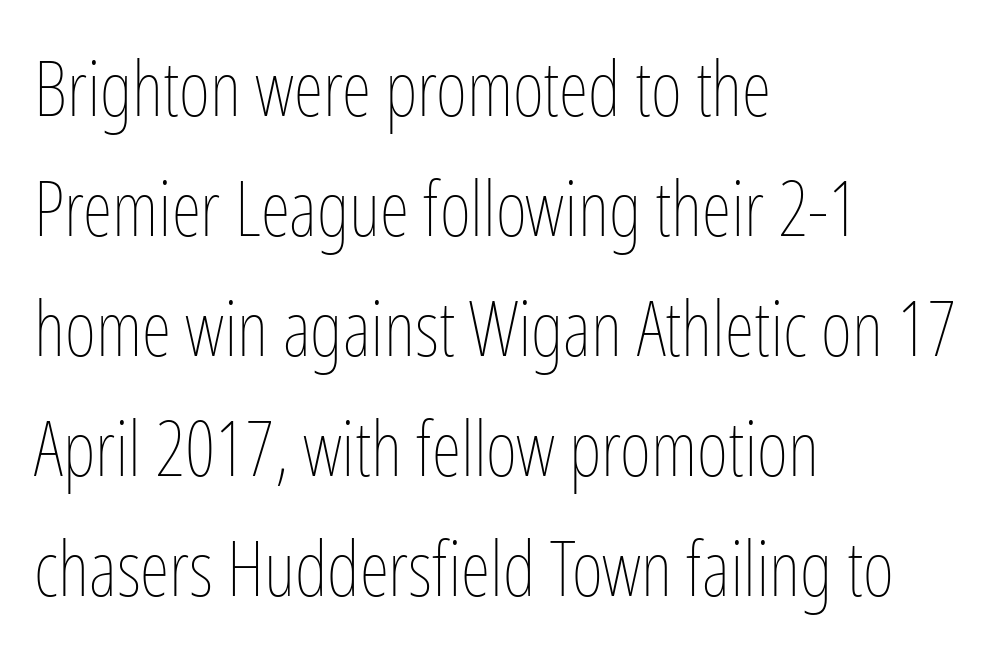
{"italic": "no", "bold": "no", "weight": "thin", "width": "condensed", "stroke_contrast": "low", "x_height": "medium", "monospaced": "no", "underline": "no", "align": "left", "line_spacing": "normal", "line_spacing_ratio": 1.58, "letter_spacing": "normal", "letter_spacing_em": 0.0, "glyph_px": 76}
